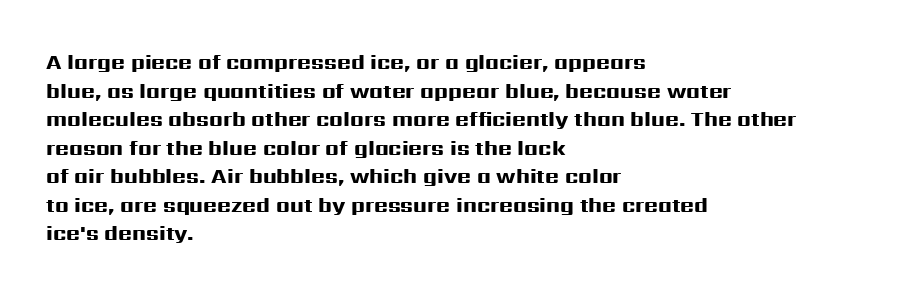
Notice how descenders clear the ascenders below comfortably — that's standard leading. Clear beneath every line of the passage. These lines are set flush left with a ragged right edge. The type sits square on the baseline with zero lean. Each word holds together tightly as a unit, with standard inter-letter gaps.
